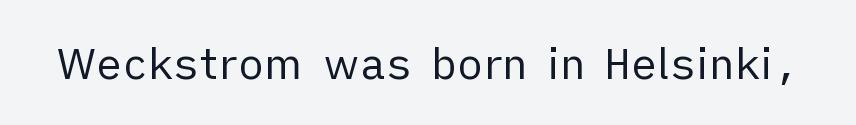
The glyphs in this specimen are sans serif. This is roman type, the default non-slanted kind. Stems and bowls with no extra thickness — not bold. Honestly, the letter spacing is just normal — you wouldn't notice it. The face used here is proportionally spaced, like ordinary book or web type.
